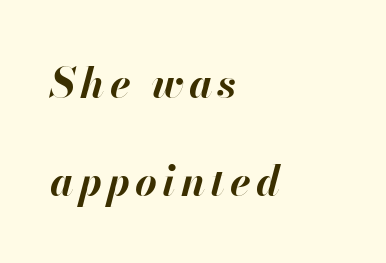
{"italic": "yes", "lean": "right", "slant_degrees": 13, "bold": "yes", "weight": "bold", "width": "normal", "stroke_contrast": "high", "x_height": "small", "monospaced": "no", "underline": "no", "align": "left", "line_spacing": "loose", "line_spacing_ratio": 2.33, "glyph_px": 42}
